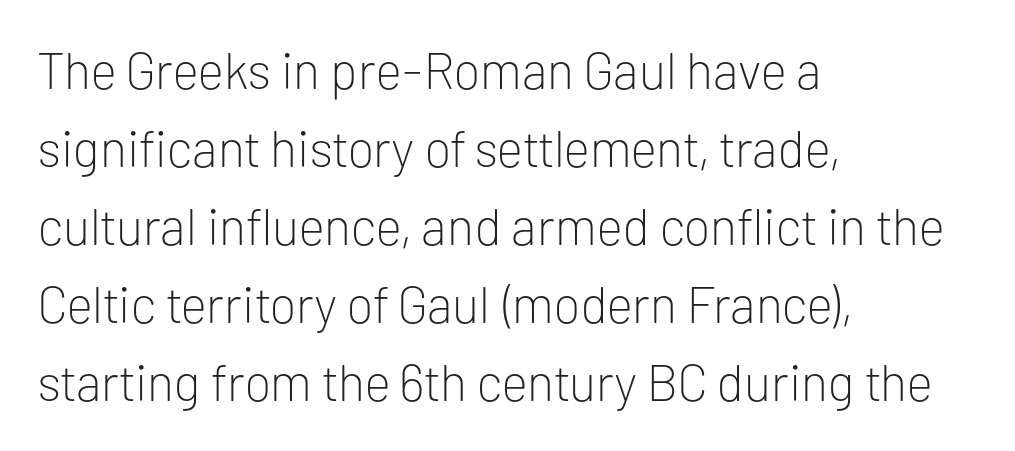
The image shows 51 px light sans-serif type, upright; set left-aligned, normal line spacing (1.53x), normal letter spacing, not underlined; low stroke contrast and a medium x-height.
